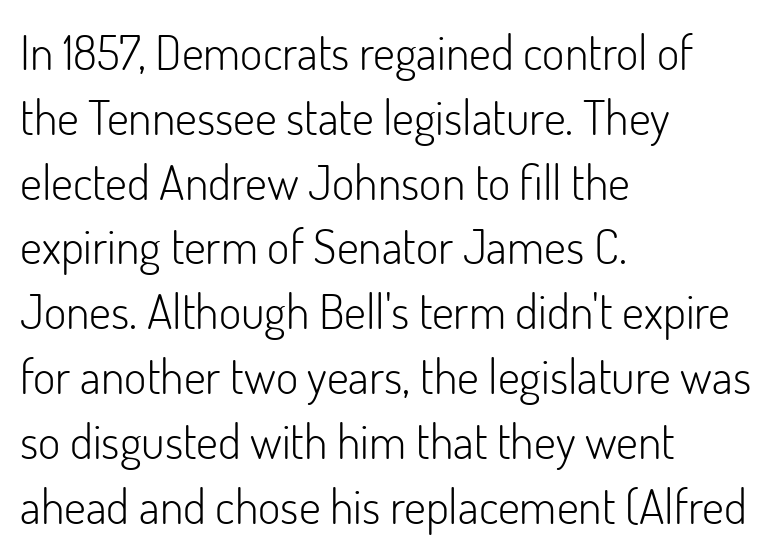
The image shows 48 px light sans-serif type, upright; set left-aligned, normal line spacing (1.35x), normal letter spacing, not underlined; low stroke contrast and a small x-height.
